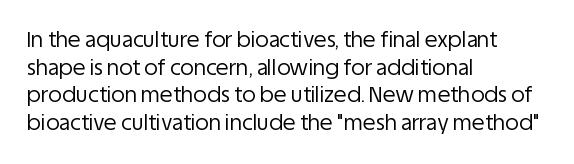
Q: Is the text bold? A: No.
Q: Is the text italic (slanted)? A: No, it is upright.
Q: Is the text underlined? A: No.
Q: How is the paragraph aligned? A: Left-aligned.
Q: Is the spacing between letters normal or unusually wide? A: Normal.
Q: Is the spacing between lines tight, normal or loose? A: Normal.
